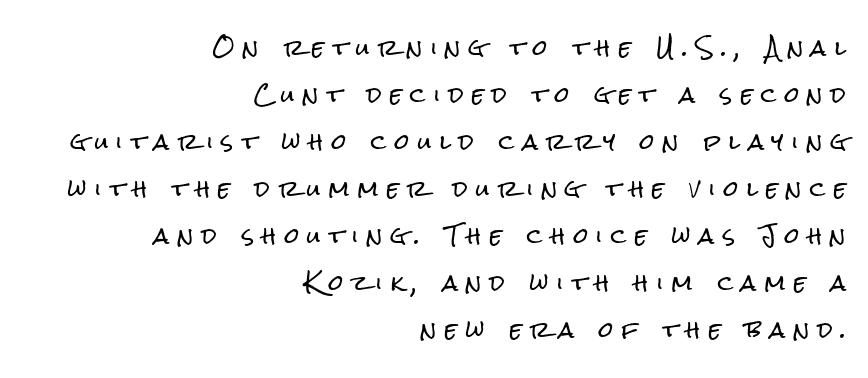
The image shows 21 px text type, upright; set right-aligned, loose line spacing (2.24x), unusually wide letter spacing (+0.4 em), not underlined.
